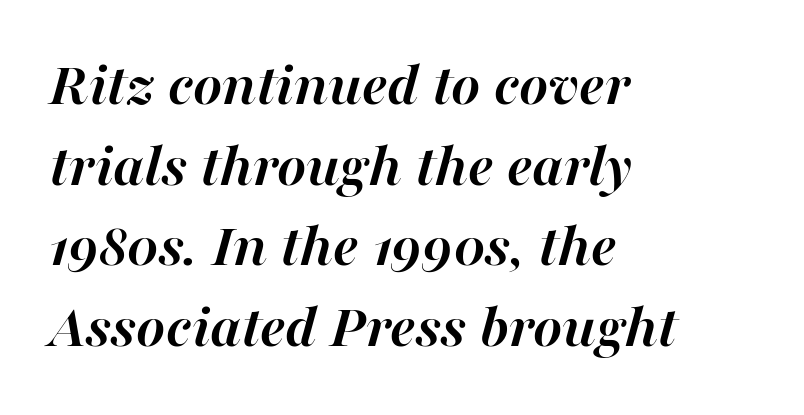
{"italic": "yes", "lean": "right", "slant_degrees": 16, "bold": "yes", "weight": "semibold", "width": "normal", "stroke_contrast": "high", "x_height": "medium", "monospaced": "no", "underline": "no", "align": "left", "line_spacing": "normal", "line_spacing_ratio": 1.3, "letter_spacing": "normal", "letter_spacing_em": 0.0, "glyph_px": 62}
